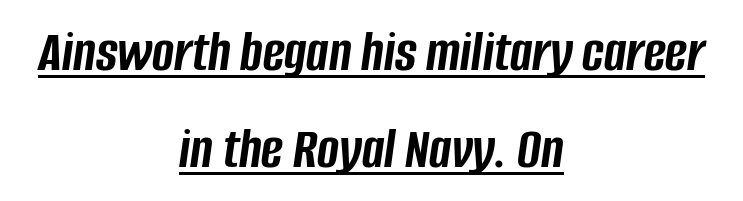
The image shows 59 px semibold, condensed type, italic (leaning right); set centered, normal line spacing (1.64x), normal letter spacing, underlined; low stroke contrast and a large x-height.
